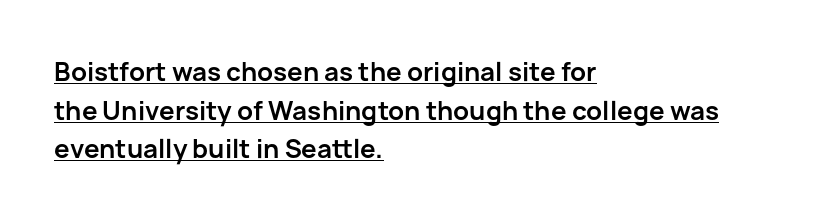
Q: Is the text bold? A: Yes.
Q: Is the text italic (slanted)? A: No, it is upright.
Q: Is the text underlined? A: Yes.
Q: How is the paragraph aligned? A: Left-aligned.
Q: Is the spacing between letters normal or unusually wide? A: Normal.
Q: Is the spacing between lines tight, normal or loose? A: Normal.
